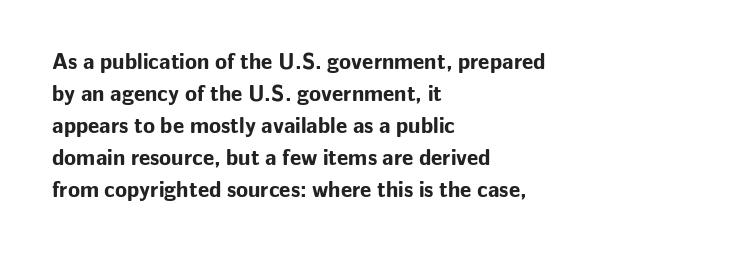
{"italic": "no", "bold": "yes", "underline": "no", "align": "left", "line_spacing": "normal", "line_spacing_ratio": 1.46, "letter_spacing": "normal", "letter_spacing_em": 0.0, "glyph_px": 22}
